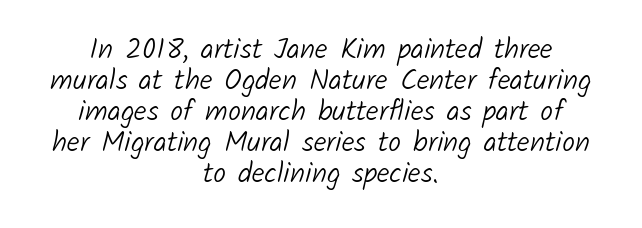
Think standard paragraph weight, or any step lighter than that. In terms of letterspacing, this is plain default setting. In terms of leading, this rendering errs on the cramped side. The space directly below the letters is spotless. Does the type have serifs? No, each stem ends abruptly. A student would call this center alignment; a typographer would say set centered.
